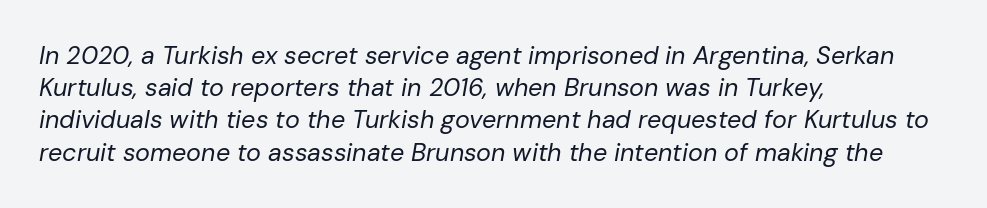
The image shows 25 px text type, italic (leaning right); set left-aligned, normal line spacing (1.29x), normal letter spacing, not underlined.
